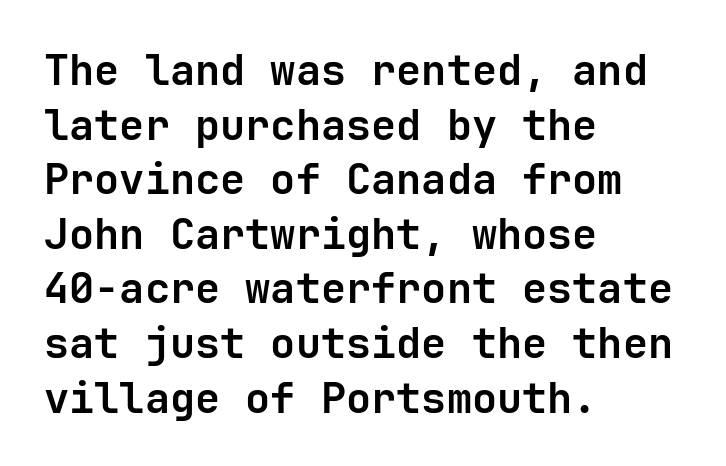
Q: Is the text bold? A: Yes.
Q: Is the text italic (slanted)? A: No, it is upright.
Q: Is the typeface a serif or a sans-serif typeface? A: Sans-serif.
Q: Is the text underlined? A: No.
Q: How is the paragraph aligned? A: Left-aligned.
Q: Is the spacing between letters normal or unusually wide? A: Normal.
Q: Is the spacing between lines tight, normal or loose? A: Normal.
Q: Width (condensed, normal, or wide)? A: Normal.
Q: Stroke contrast? A: Low.
Q: x-height? A: Medium.
